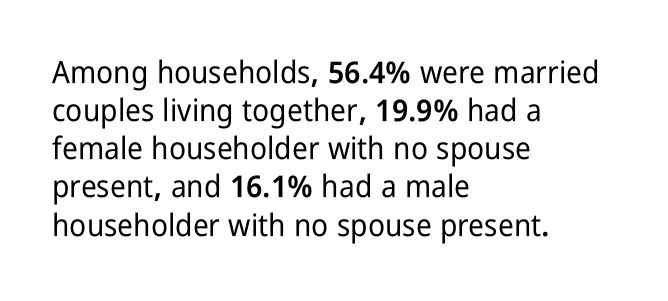
The image shows 31 px condensed sans-serif type, upright; set left-aligned, line spacing 1.23x, normal letter spacing, not underlined; low stroke contrast and a medium x-height.
